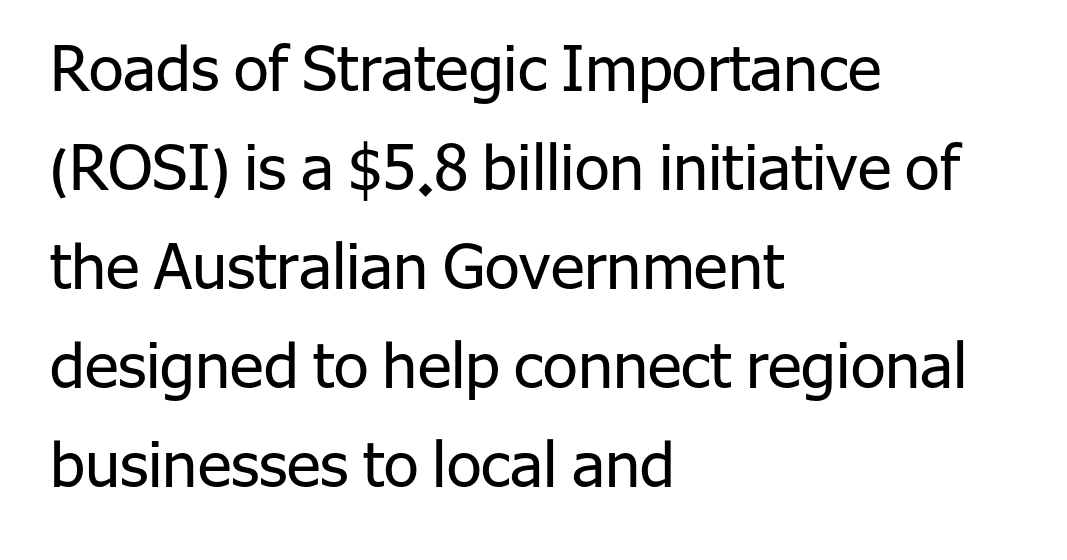
{"serif": "no", "italic": "no", "bold": "no", "weight": "regular", "width": "normal", "stroke_contrast": "low", "x_height": "medium", "monospaced": "no", "underline": "no", "align": "left", "line_spacing": "normal", "line_spacing_ratio": 1.57, "letter_spacing": "normal", "letter_spacing_em": 0.0, "glyph_px": 63}
